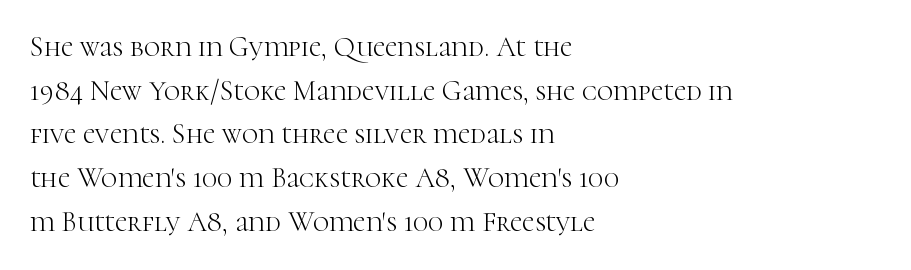
Q: Is the text bold? A: No.
Q: Is the text italic (slanted)? A: No, it is upright.
Q: Is the typeface a serif or a sans-serif typeface? A: Serif.
Q: Is the text underlined? A: No.
Q: How is the paragraph aligned? A: Left-aligned.
Q: Is the spacing between letters normal or unusually wide? A: Normal.
Q: Is the spacing between lines tight, normal or loose? A: Normal.
Q: Width (condensed, normal, or wide)? A: Normal.
Q: Stroke contrast? A: High.
Q: x-height? A: Medium.
Q: Monospaced? A: No.
